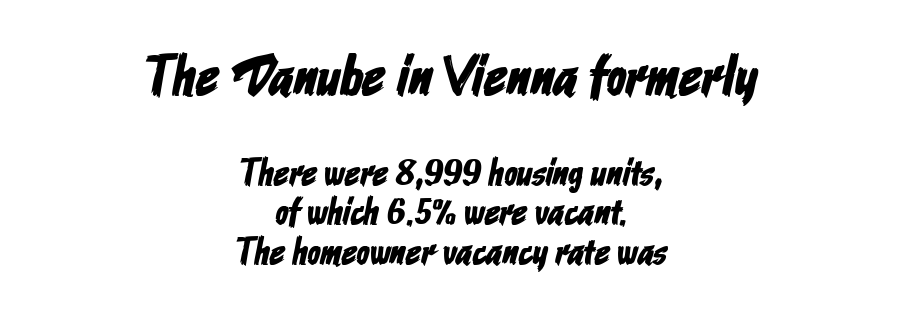
{"serif": "no", "width": "condensed", "stroke_contrast": "low", "x_height": "medium", "monospaced": "no", "underline": "no", "align": "center", "line_spacing": "tight", "line_spacing_ratio": 1.04, "letter_spacing": "normal", "letter_spacing_em": 0.0, "larger_block": "first", "size_ratio": 1.5, "glyph_px": 57}
